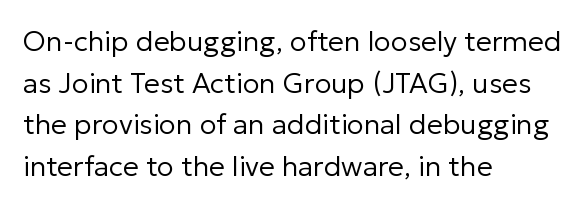
Q: Is the text bold? A: No.
Q: Is the text italic (slanted)? A: No, it is upright.
Q: Is the typeface a serif or a sans-serif typeface? A: Sans-serif.
Q: Is the text underlined? A: No.
Q: How is the paragraph aligned? A: Left-aligned.
Q: Is the spacing between letters normal or unusually wide? A: Normal.
Q: Is the spacing between lines tight, normal or loose? A: Normal.
Q: Width (condensed, normal, or wide)? A: Normal.
Q: Stroke contrast? A: Low.
Q: x-height? A: Medium.
Q: Monospaced? A: No.
